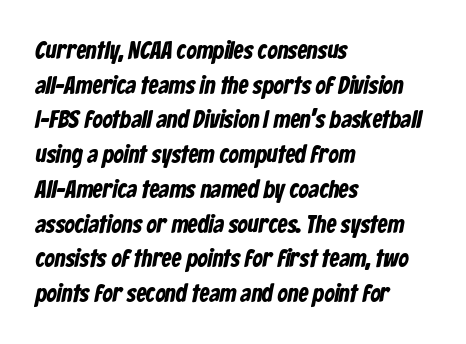
Caption: multi-line text, flush left, ragged right. Default kerning and tracking; the words read as compact shapes. Typographic density is high because the face is bold. Anything drawn beneath the words? Only blank space. The designer left line spacing at the default.
